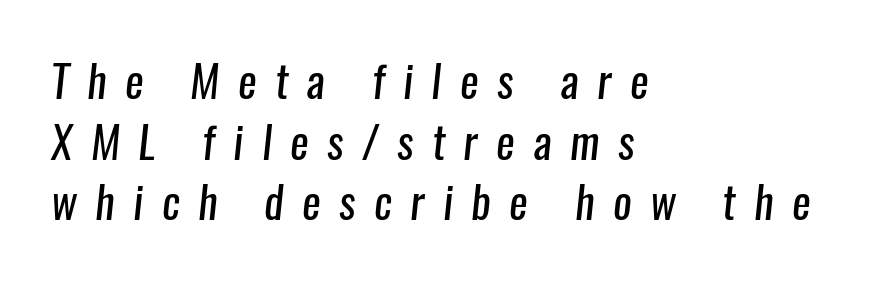
The image shows 44 px regular-weight, condensed sans-serif type; set left-aligned, normal line spacing (1.38x), unusually wide letter spacing (+0.42 em), not underlined; low stroke contrast and a medium x-height.
